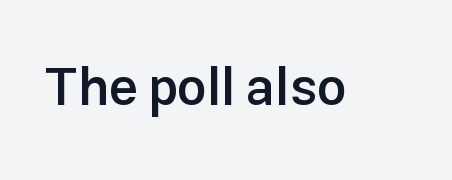
Q: Is the text bold? A: Semi-bold.
Q: Is the text italic (slanted)? A: No, it is upright.
Q: Is the typeface a serif or a sans-serif typeface? A: Sans-serif.
Q: Is the text underlined? A: No.
Q: Is the spacing between letters normal or unusually wide? A: Normal.
Q: Width (condensed, normal, or wide)? A: Normal.
Q: Stroke contrast? A: Low.
Q: x-height? A: Medium.
Q: Monospaced? A: No.
